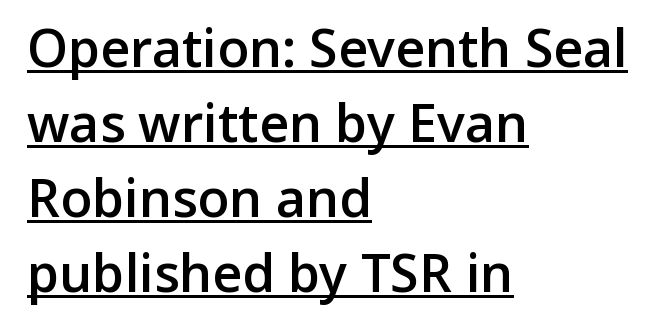
Short note: letters normally spaced. Decoration check: the copy is underlined. These lines carry some extra weight — a demibold, not a full bold. Italic? Not at all — the glyphs are vertical. What's the leading like? Ordinary, nothing unusual.
